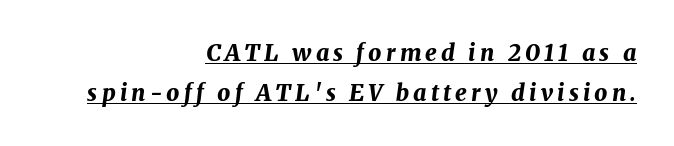
{"italic": "yes", "lean": "right", "slant_degrees": 8, "bold": "yes", "underline": "yes", "align": "right", "line_spacing_ratio": 1.73, "glyph_px": 23}
